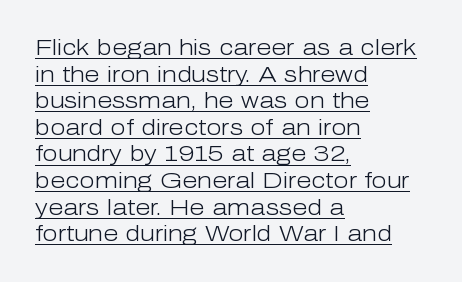
Q: Is the text bold? A: No.
Q: Is the text italic (slanted)? A: No, it is upright.
Q: Is the text underlined? A: Yes.
Q: How is the paragraph aligned? A: Left-aligned.
Q: Is the spacing between letters normal or unusually wide? A: Normal.
